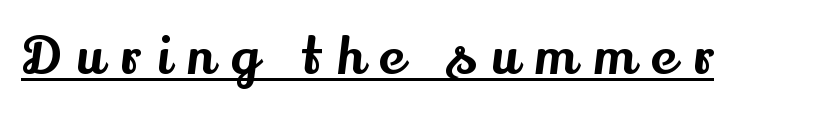
The image shows 52 px serif type; set unusually wide letter spacing (+0.32 em), underlined; medium stroke contrast and a small x-height.
